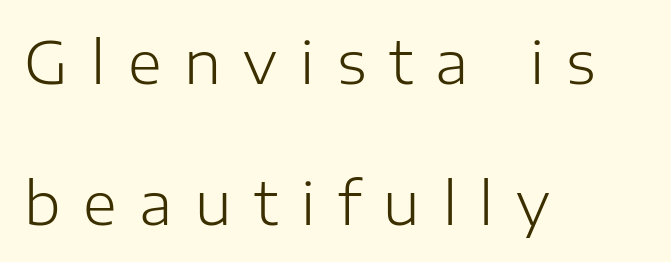
{"serif": "no", "italic": "no", "bold": "no", "weight": "light", "width": "normal", "stroke_contrast": "low", "x_height": "medium", "monospaced": "no", "underline": "no", "align": "left", "line_spacing": "loose", "line_spacing_ratio": 2.43, "letter_spacing": "wide", "letter_spacing_em": 0.39, "glyph_px": 58}
